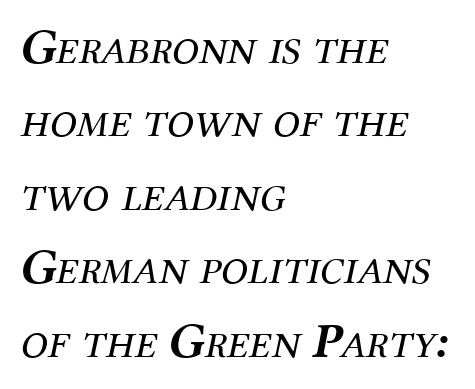
Each word holds together tightly as a unit, with standard inter-letter gaps. The lettering tilts uniformly, giving the passage an italic look. The face used here is seriffed, in the tradition of book romans. Students, observe: this is what conventionally led text looks like.
